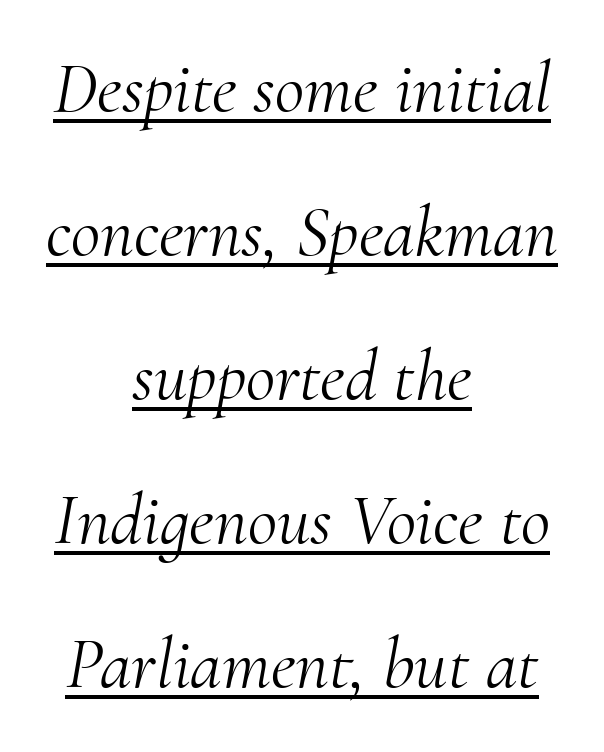
The type is set solid horizontally, with unmodified tracking. Looks like regular typesetting: each glyph gets only the width it needs. In CSS terms this would be text-align: center. Slanted lettering throughout. Little horizontal feet cap the strokes, marking this as serif type.
